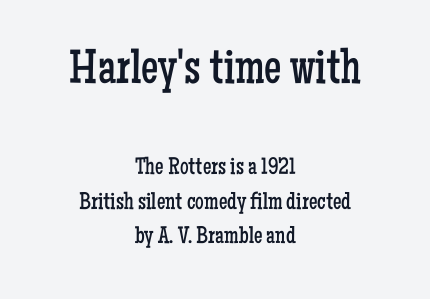
Q: Is the text bold? A: No.
Q: Is the text italic (slanted)? A: No, it is upright.
Q: Is the typeface a serif or a sans-serif typeface? A: Serif.
Q: Is the text underlined? A: No.
Q: How is the paragraph aligned? A: Centered.
Q: Is the spacing between letters normal or unusually wide? A: Normal.
Q: Is the spacing between lines tight, normal or loose? A: Normal.
Q: Which block of text is set in a larger size, the first (top) or the second (bottom)? A: The first (top) one.
Q: Width (condensed, normal, or wide)? A: Condensed.
Q: Stroke contrast? A: Low.
Q: x-height? A: Medium.
Q: Monospaced? A: No.
